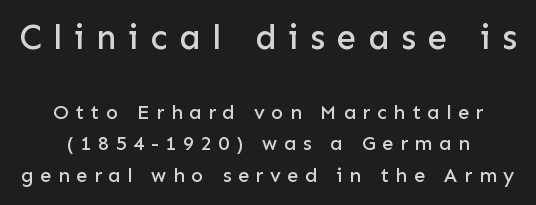
If you squint, the top block still reads clearly — it's the larger of the two. A typesetter would call this proportional, since set widths differ per character. Reading down the column, the eye jumps a familiar distance to each next line. No word sits above an underline.
